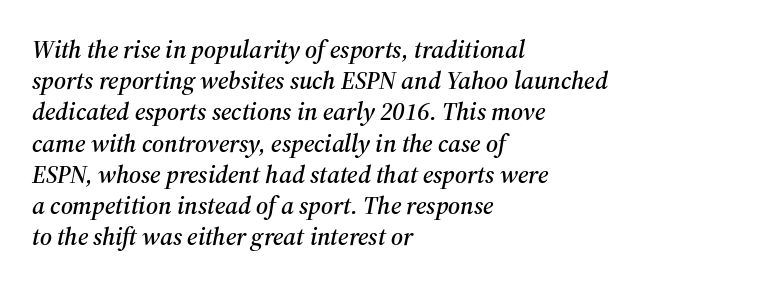
Q: Is the text italic (slanted)? A: Yes, it leans right by about 12 degrees.
Q: Is the text underlined? A: No.
Q: How is the paragraph aligned? A: Left-aligned.
Q: Is the spacing between letters normal or unusually wide? A: Normal.
Q: Is the spacing between lines tight, normal or loose? A: Normal.
